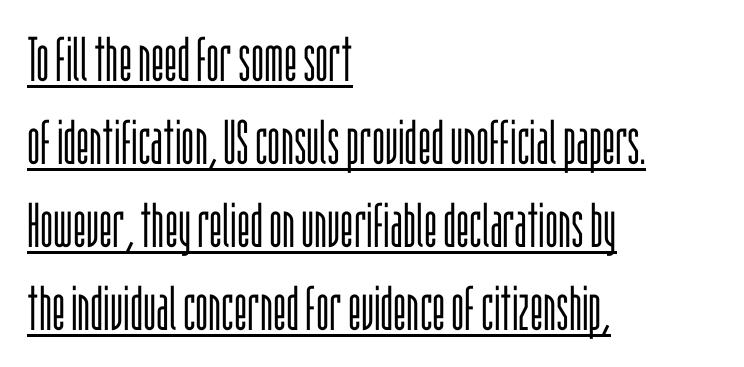
{"serif": "no", "italic": "no", "bold": "no", "weight": "light", "width": "condensed", "stroke_contrast": "low", "x_height": "large", "monospaced": "no", "underline": "yes", "align": "left", "line_spacing": "normal", "line_spacing_ratio": 1.34, "letter_spacing": "normal", "letter_spacing_em": 0.0, "glyph_px": 62}
